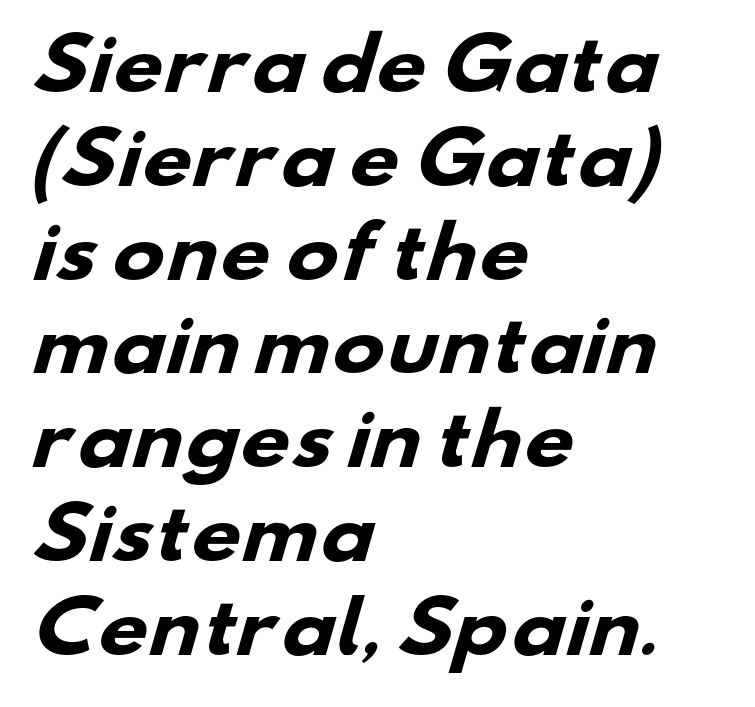
{"serif": "no", "bold": "yes", "weight": "heavy", "width": "wide", "stroke_contrast": "low", "x_height": "small", "monospaced": "no", "underline": "no", "align": "left", "line_spacing": "normal", "line_spacing_ratio": 1.34, "letter_spacing": "normal", "letter_spacing_em": 0.0, "glyph_px": 70}
